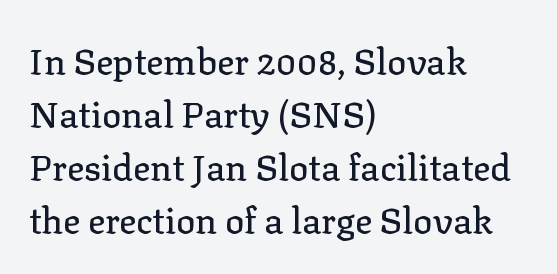
{"serif": "yes", "italic": "no", "width": "normal", "stroke_contrast": "low", "x_height": "medium", "monospaced": "no", "underline": "no", "align": "left", "line_spacing": "normal", "line_spacing_ratio": 1.47, "letter_spacing": "normal", "letter_spacing_em": 0.0, "glyph_px": 36}
